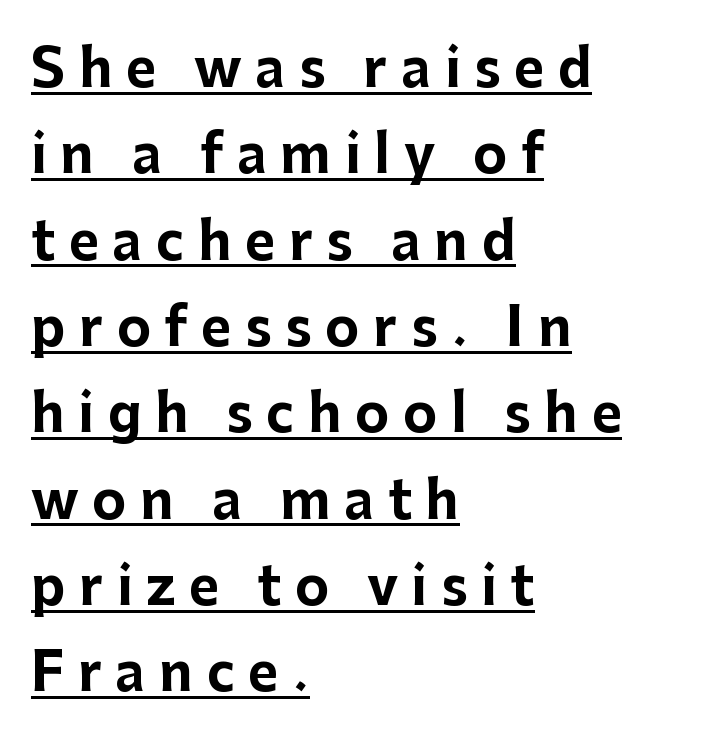
The image shows 52 px bold sans-serif type, upright; set left-aligned, normal line spacing (1.66x), unusually wide letter spacing (+0.26 em), underlined; low stroke contrast and a medium x-height.
